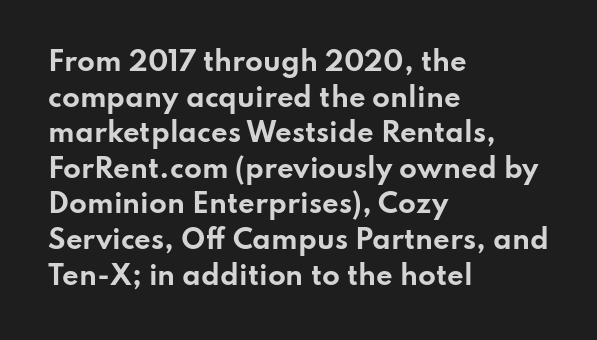
Q: Is the text bold? A: Yes.
Q: Is the text italic (slanted)? A: No, it is upright.
Q: Is the text underlined? A: No.
Q: How is the paragraph aligned? A: Left-aligned.
Q: Is the spacing between letters normal or unusually wide? A: Normal.
Q: Is the spacing between lines tight, normal or loose? A: Normal.
